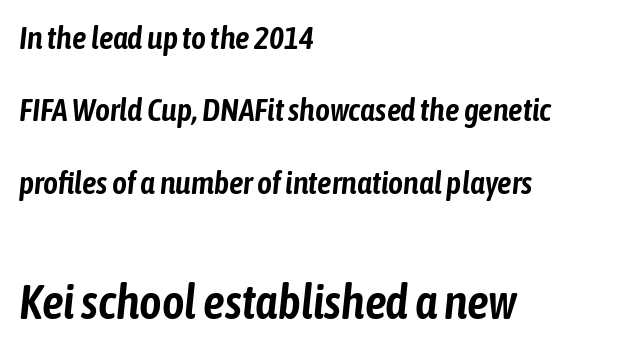
{"italic": "yes", "lean": "right", "slant_degrees": 6, "width": "condensed", "stroke_contrast": "low", "x_height": "medium", "monospaced": "no", "underline": "no", "align": "left", "line_spacing": "loose", "line_spacing_ratio": 2.26, "letter_spacing": "normal", "letter_spacing_em": 0.0, "larger_block": "second", "size_ratio": 1.5, "glyph_px": 48}
